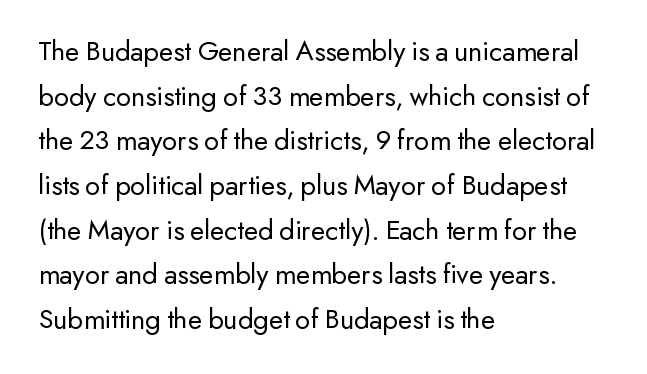
The image shows 29 px regular-weight sans-serif type, upright; set left-aligned, normal line spacing (1.54x), normal letter spacing, not underlined; low stroke contrast and a small x-height.
